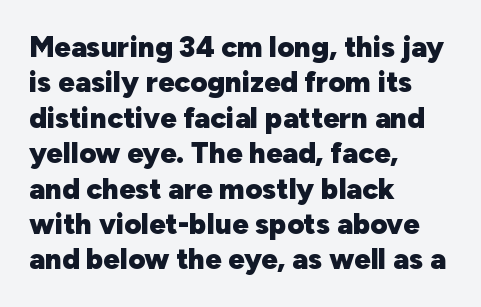
Q: Is the text bold? A: Yes.
Q: Is the text italic (slanted)? A: No, it is upright.
Q: Is the typeface a serif or a sans-serif typeface? A: Sans-serif.
Q: Is the text underlined? A: No.
Q: How is the paragraph aligned? A: Left-aligned.
Q: Is the spacing between letters normal or unusually wide? A: Normal.
Q: Width (condensed, normal, or wide)? A: Normal.
Q: Stroke contrast? A: Low.
Q: x-height? A: Medium.
Q: Monospaced? A: No.
